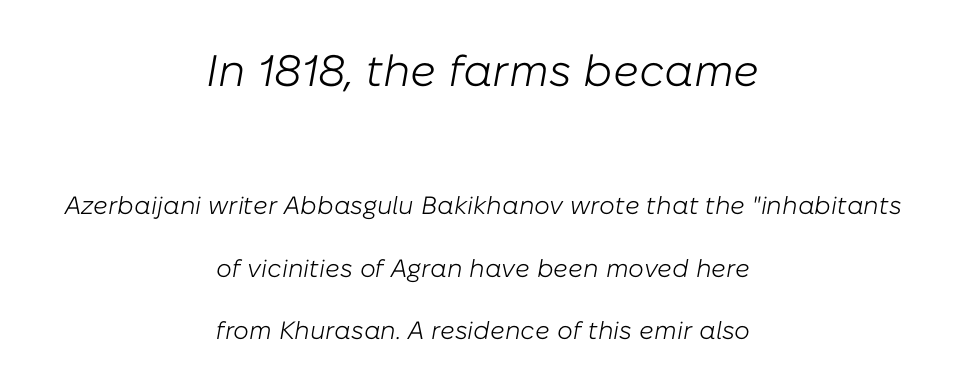
The image shows 44 px light type, italic (leaning right); set centered, loose line spacing (2.5x), normal letter spacing, not underlined; the first (top) block is 1.76x larger; low stroke contrast and a medium x-height.
